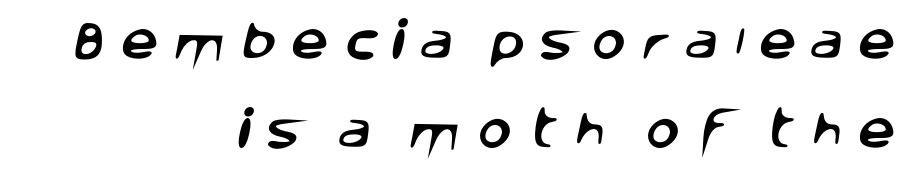
Q: Is the typeface a serif or a sans-serif typeface? A: Sans-serif.
Q: Is the text underlined? A: No.
Q: How is the paragraph aligned? A: Right-aligned.
Q: Is the spacing between letters normal or unusually wide? A: Unusually wide.
Q: Is the spacing between lines tight, normal or loose? A: Loose.
Q: Width (condensed, normal, or wide)? A: Normal.
Q: Stroke contrast? A: Low.
Q: x-height? A: Large.
Q: Monospaced? A: No.
